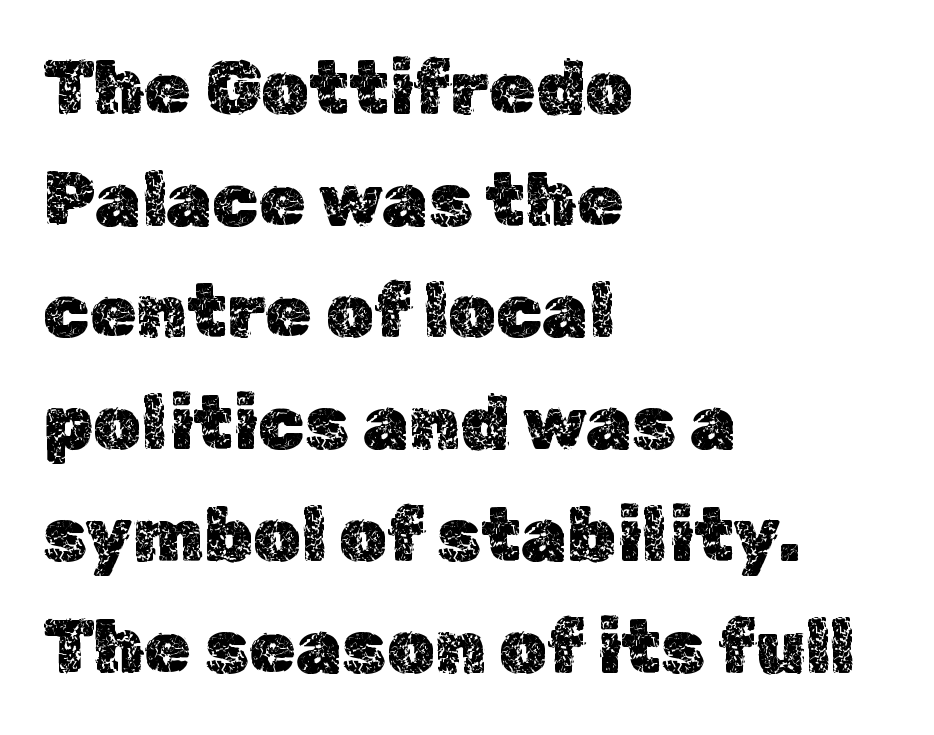
The lettering holds an erect, upright posture throughout. Here the designer chose a conventional face with non-uniform glyph widths. Vertically, the passage feels balanced, rows spaced as you'd expect. A classic flush-left, rag-right setting is used for this passage. The letters sit at their default tracking, neither squeezed nor spread.
